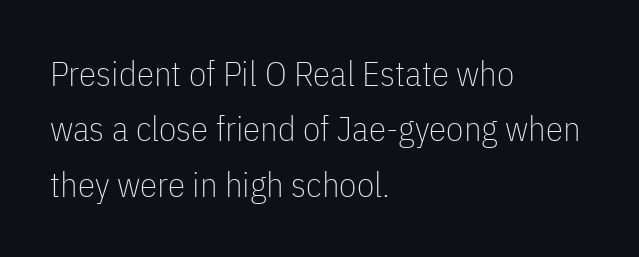
Q: Is the text bold? A: No.
Q: Is the text italic (slanted)? A: No, it is upright.
Q: Is the typeface a serif or a sans-serif typeface? A: Sans-serif.
Q: Is the text underlined? A: No.
Q: How is the paragraph aligned? A: Left-aligned.
Q: Is the spacing between letters normal or unusually wide? A: Normal.
Q: Is the spacing between lines tight, normal or loose? A: Normal.
Q: Width (condensed, normal, or wide)? A: Condensed.
Q: Stroke contrast? A: Low.
Q: x-height? A: Medium.
Q: Monospaced? A: No.
